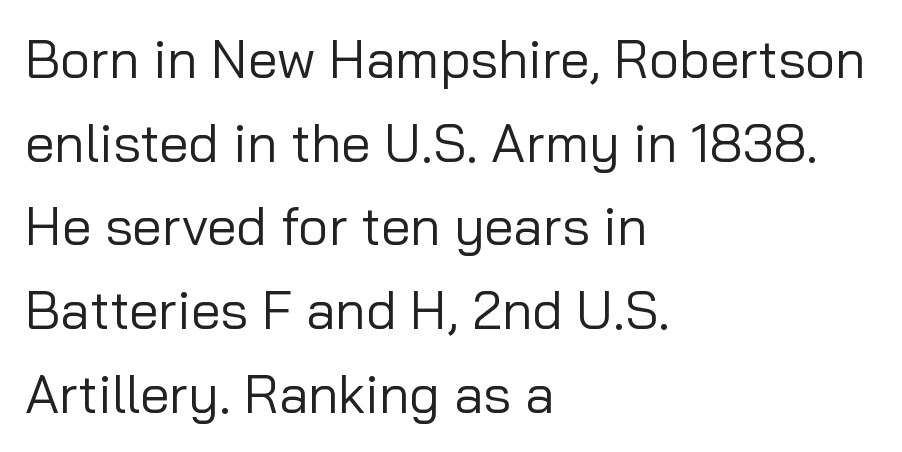
The specimen omits any rule beneath the text block's lines. The paragraph has a hard left edge and a soft right edge. Weight: in the light-to-regular range. How are the letters spaced? Ordinarily, with no added tracking. A typesetter would call this proportional, since set widths differ per character.
